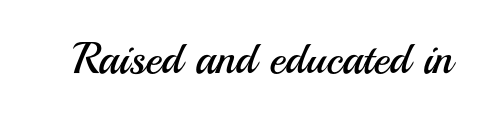
This rendering leaves character spacing at its baseline value. Only glyphs here, with clear space below each row. The typeface chosen for these lines omits serifs. Weight class: somewhere from thin through regular.
